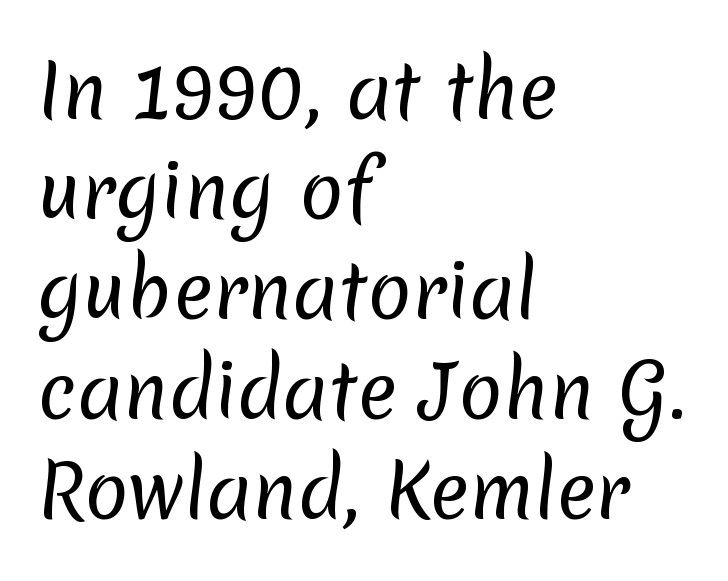
Q: Is the text bold? A: No.
Q: Is the typeface a serif or a sans-serif typeface? A: Sans-serif.
Q: Is the text underlined? A: No.
Q: How is the paragraph aligned? A: Left-aligned.
Q: Is the spacing between letters normal or unusually wide? A: Normal.
Q: Is the spacing between lines tight, normal or loose? A: Normal.
Q: Width (condensed, normal, or wide)? A: Normal.
Q: Stroke contrast? A: Low.
Q: x-height? A: Medium.
Q: Monospaced? A: No.
